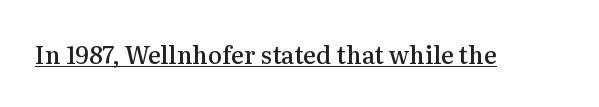
The image shows 24 px text type, upright; set normal letter spacing, underlined.
